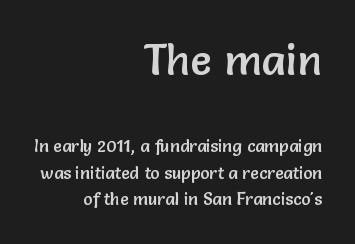
Q: Is the text italic (slanted)? A: No, it is upright.
Q: Is the typeface a serif or a sans-serif typeface? A: Sans-serif.
Q: Is the text underlined? A: No.
Q: How is the paragraph aligned? A: Right-aligned.
Q: Is the spacing between letters normal or unusually wide? A: Normal.
Q: Is the spacing between lines tight, normal or loose? A: Normal.
Q: Which block of text is set in a larger size, the first (top) or the second (bottom)? A: The first (top) one.
Q: Width (condensed, normal, or wide)? A: Normal.
Q: Stroke contrast? A: Low.
Q: x-height? A: Medium.
Q: Monospaced? A: No.
